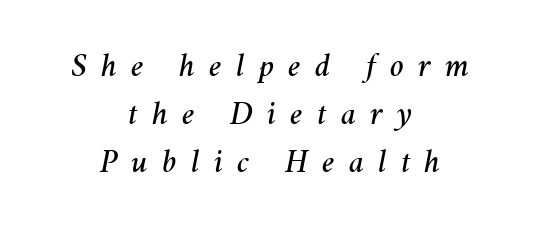
Q: Is the text italic (slanted)? A: Yes, it leans right by about 11 degrees.
Q: Is the text underlined? A: No.
Q: How is the paragraph aligned? A: Centered.
Q: Is the spacing between letters normal or unusually wide? A: Unusually wide.
Q: Is the spacing between lines tight, normal or loose? A: Normal.
Q: Width (condensed, normal, or wide)? A: Normal.
Q: Stroke contrast? A: Medium.
Q: x-height? A: Medium.
Q: Monospaced? A: No.
